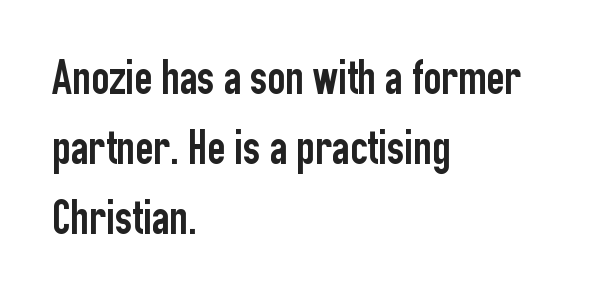
The image shows 49 px condensed sans-serif type, upright; set left-aligned, normal line spacing (1.43x), normal letter spacing, not underlined; low stroke contrast and a medium x-height.
